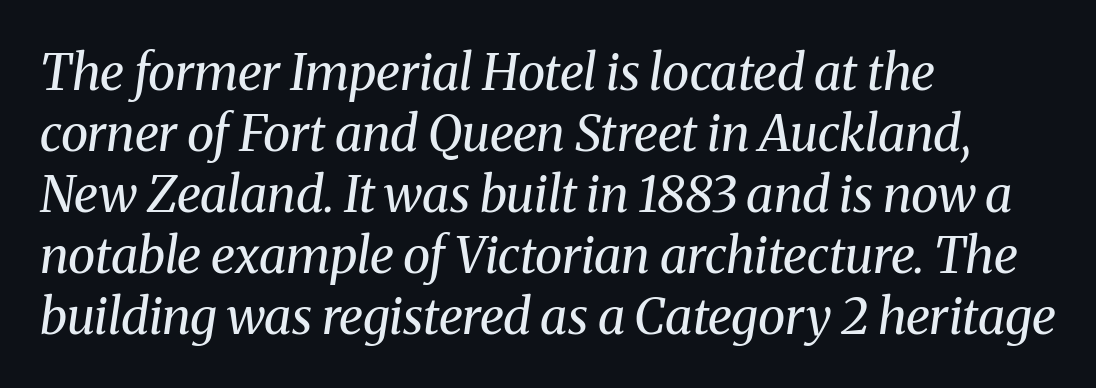
This rendering uses left alignment, leaving the right contour irregular. This sample has the flowing, uneven cadence of proportional lettering. The rendering keeps characters at their native spacing. Each letter's strokes conclude with small projecting serifs. Beneath every word, the page is bare.
